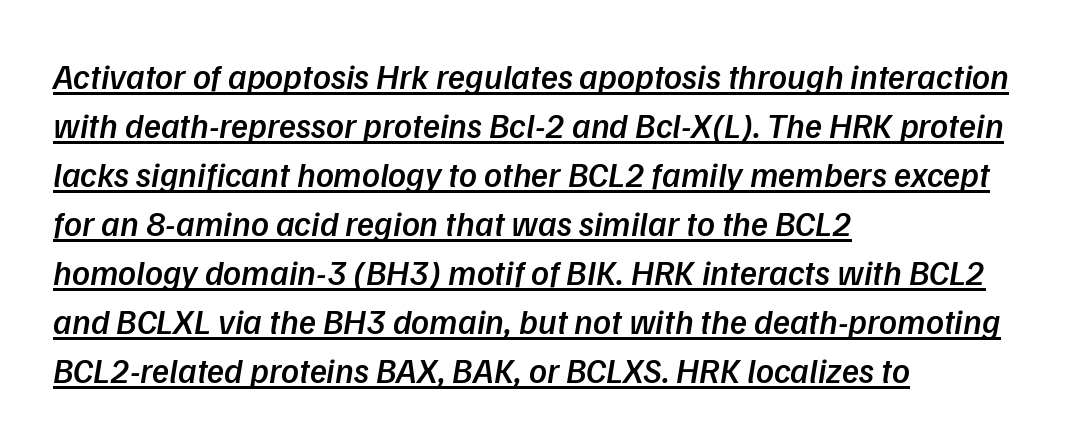
In terms of letterspacing, this is plain default setting. Letterform terminals end flat and unadorned throughout the passage. The typesetting leans somewhat heavy: a semibold. Think of a printed novel: that variable character pitch is what you see here. The setting favours the left margin, as ordinary paragraphs usually do.
